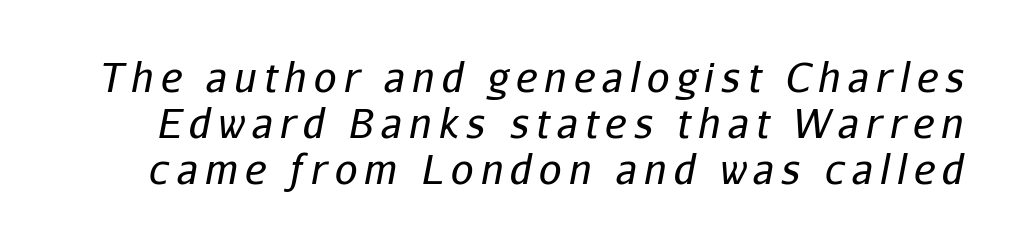
{"italic": "yes", "lean": "right", "slant_degrees": 11, "bold": "no", "weight": "regular", "width": "normal", "stroke_contrast": "low", "x_height": "medium", "monospaced": "no", "underline": "no", "line_spacing": "tight", "line_spacing_ratio": 1.15, "glyph_px": 40}
